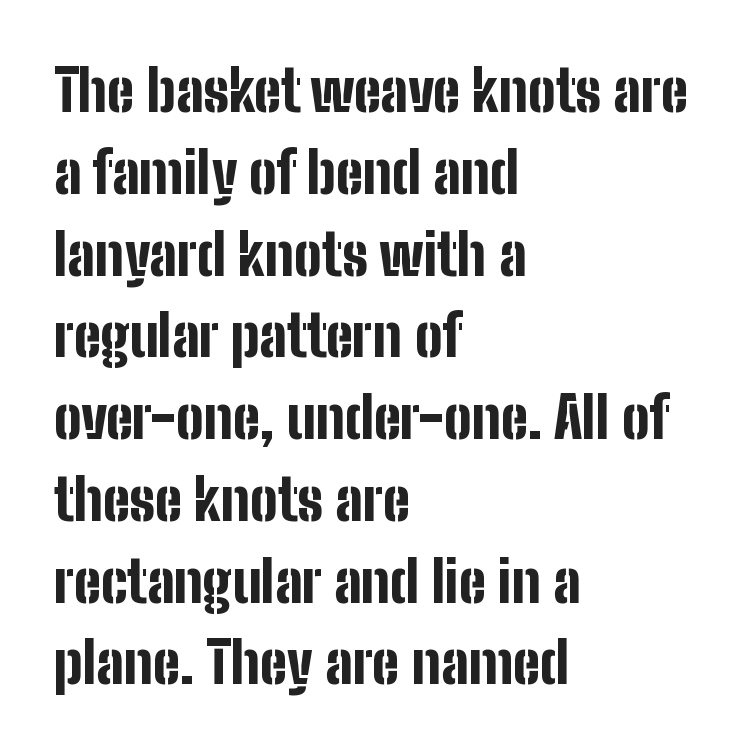
Q: Is the text bold? A: Yes.
Q: Is the text italic (slanted)? A: No, it is upright.
Q: Is the typeface a serif or a sans-serif typeface? A: Sans-serif.
Q: Is the text underlined? A: No.
Q: How is the paragraph aligned? A: Left-aligned.
Q: Is the spacing between letters normal or unusually wide? A: Normal.
Q: Is the spacing between lines tight, normal or loose? A: Normal.
Q: Width (condensed, normal, or wide)? A: Condensed.
Q: Stroke contrast? A: Low.
Q: x-height? A: Medium.
Q: Monospaced? A: No.
